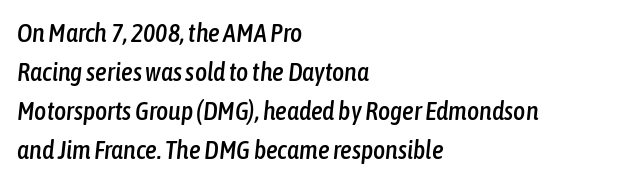
{"italic": "yes", "lean": "right", "slant_degrees": 6, "underline": "no", "align": "left", "line_spacing": "normal", "line_spacing_ratio": 1.5, "letter_spacing": "normal", "letter_spacing_em": 0.0, "glyph_px": 26}
